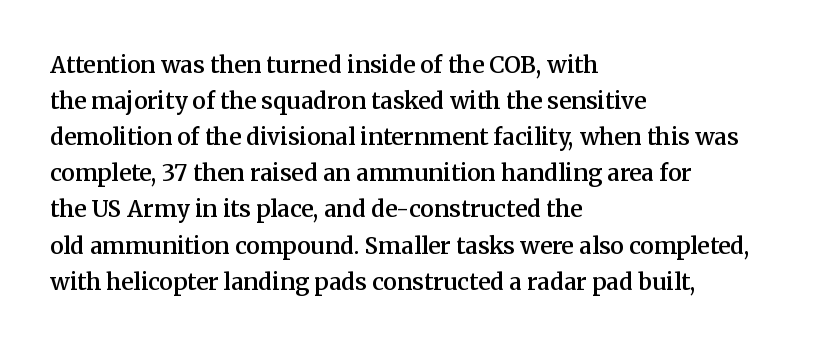
The image shows 23 px text type, upright; set left-aligned, normal line spacing (1.57x), normal letter spacing, not underlined.
